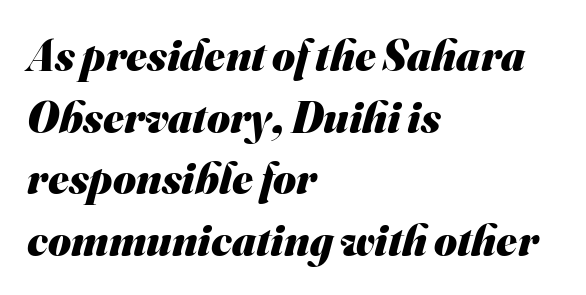
Each word holds together tightly as a unit, with standard inter-letter gaps. The gap between lines stays unmarked. The rendering uses a moderate line-height, typical for paragraphs. The strokes are fattened all the way to bold. The face used here is proportionally spaced, like ordinary book or web type. Each line starts at the same left margin while the right side varies.
